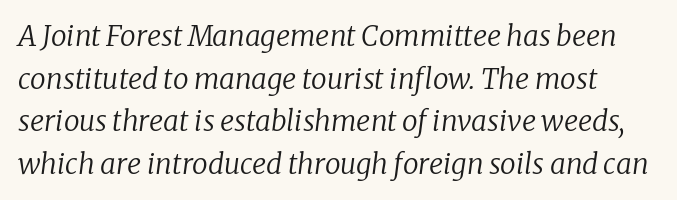
Spacing verdict: proportional, widths tailored to each character. Stroke mass is kept to a normal reading level or below. Each new line begins a customary step beneath the previous one. Rule under the text: the space is simply empty. Italic: yes, the glyphs are oblique. Does extra space separate the letters? No, they use regular spacing.
